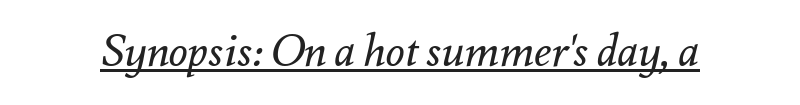
The image shows 44 px regular-weight type, italic (leaning right); set normal letter spacing, underlined; medium stroke contrast and a small x-height.
